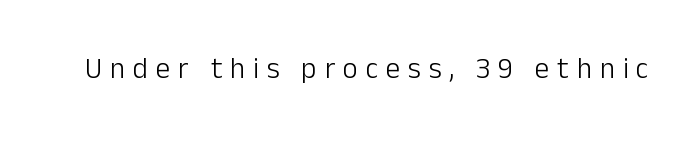
The line texture is sparse and dotted thanks to wide tracking. Rule under the text: the space is simply empty. This is roman type, the default non-slanted kind. To sum up the face: it is a sans, with no serifs.
